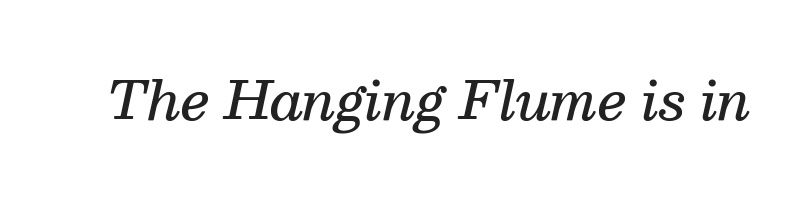
The image shows 52 px semibold serif type, italic (leaning right); set normal letter spacing, not underlined; medium stroke contrast and a medium x-height.
